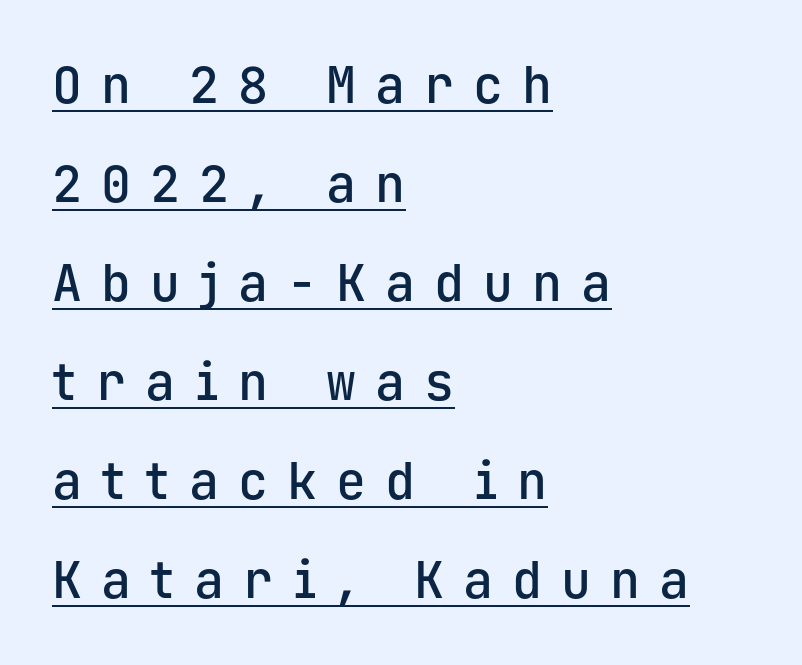
{"serif": "no", "italic": "no", "bold": "semi", "weight": "semibold", "width": "normal", "stroke_contrast": "low", "x_height": "medium", "monospaced": "yes", "underline": "yes", "align": "left", "line_spacing": "loose", "line_spacing_ratio": 1.98, "letter_spacing": "wide", "letter_spacing_em": 0.38, "glyph_px": 50}
